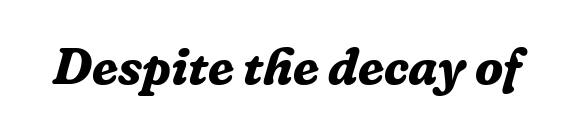
Q: Is the text bold? A: Yes.
Q: Is the text italic (slanted)? A: Yes, it leans right by about 16 degrees.
Q: Is the typeface a serif or a sans-serif typeface? A: Serif.
Q: Is the text underlined? A: No.
Q: Is the spacing between letters normal or unusually wide? A: Normal.
Q: Width (condensed, normal, or wide)? A: Normal.
Q: Stroke contrast? A: Low.
Q: x-height? A: Medium.
Q: Monospaced? A: No.
